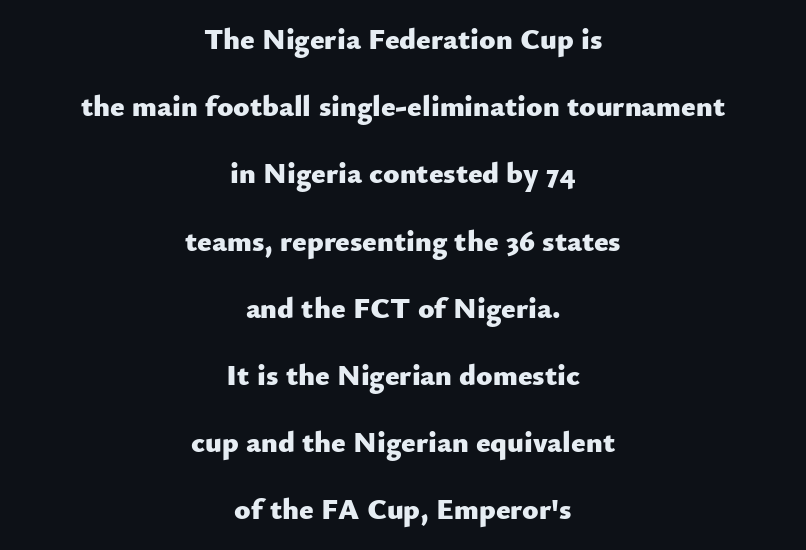
The image shows 30 px heavy sans-serif type, upright; set centered, loose line spacing (2.24x), normal letter spacing, not underlined; low stroke contrast and a small x-height.
